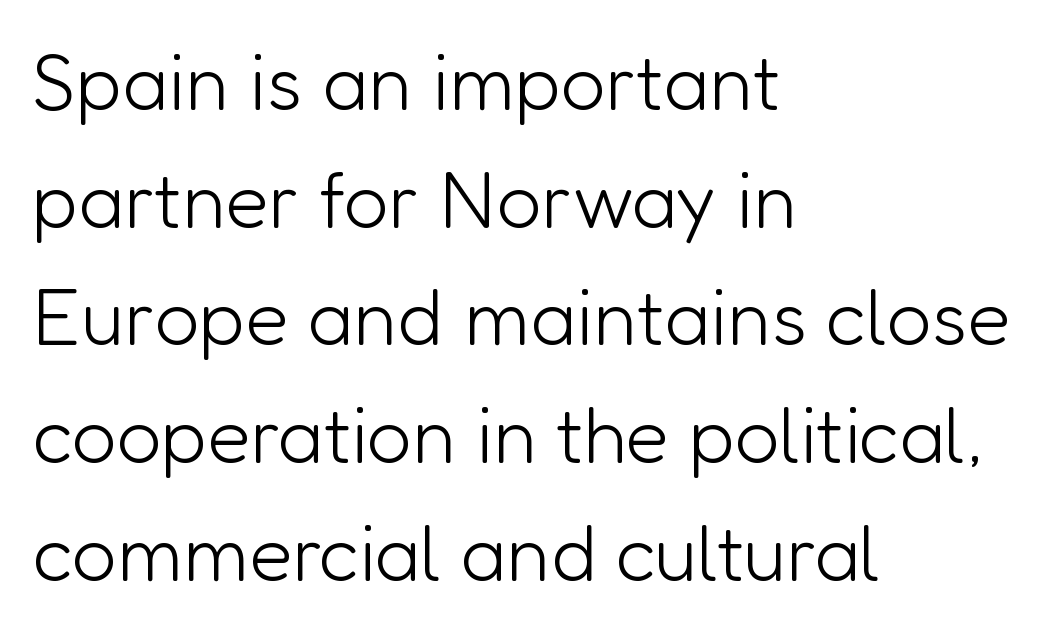
The typesetting does not lean heavy: it is not bold. Horizontal alignment here is leftward, the default for most running prose. Compared with typical paragraphs, the rows here are spaced about the same. To sum up the face: it is a sans, with no serifs.
